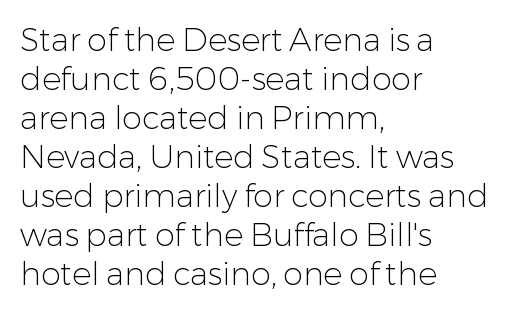
Q: Is the text bold? A: No.
Q: Is the text italic (slanted)? A: No, it is upright.
Q: Is the typeface a serif or a sans-serif typeface? A: Sans-serif.
Q: Is the text underlined? A: No.
Q: How is the paragraph aligned? A: Left-aligned.
Q: Is the spacing between letters normal or unusually wide? A: Normal.
Q: Width (condensed, normal, or wide)? A: Normal.
Q: Stroke contrast? A: Low.
Q: x-height? A: Medium.
Q: Monospaced? A: No.
